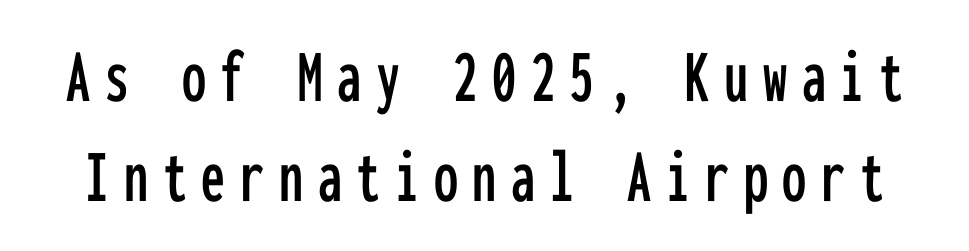
Look at the bottom of the vertical strokes: they stop flat, with no serifs. Regarding leading, the lines here are spaced in the standard way. Check under the words: just untouched page. Think of a typewriter: that constant character pitch is what you see here.
